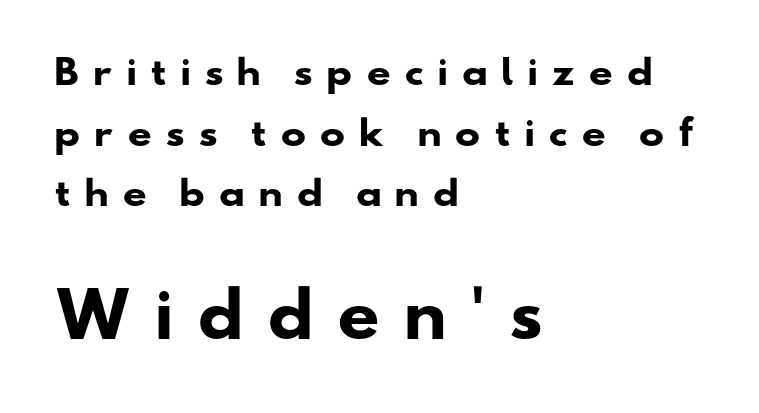
Q: Is the text bold? A: Yes.
Q: Is the typeface a serif or a sans-serif typeface? A: Sans-serif.
Q: Is the text underlined? A: No.
Q: How is the paragraph aligned? A: Left-aligned.
Q: Is the spacing between letters normal or unusually wide? A: Unusually wide.
Q: Which block of text is set in a larger size, the first (top) or the second (bottom)? A: The second (bottom) one.
Q: Width (condensed, normal, or wide)? A: Wide.
Q: Stroke contrast? A: Low.
Q: x-height? A: Small.
Q: Monospaced? A: No.
